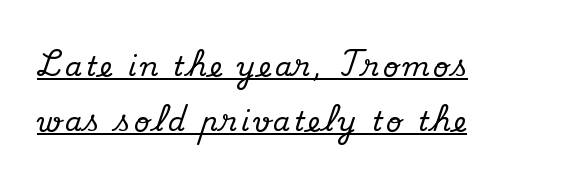
Widely set lines give the paragraph a tall, airy silhouette. Each line of the rendering has a horizontal stroke beneath the glyphs. Each line starts at the same left margin while the right side varies.
